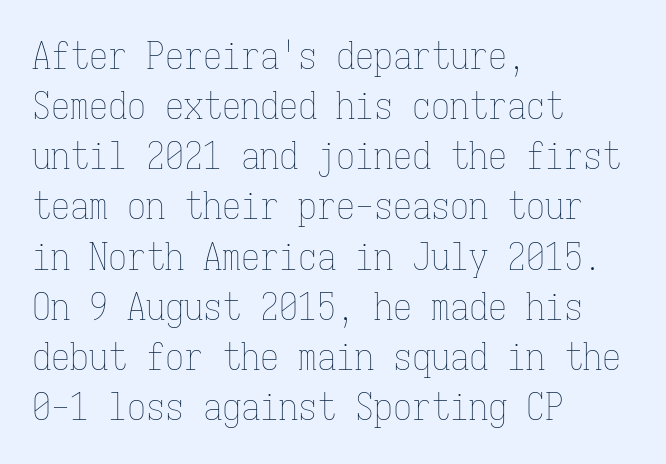
Q: Is the text bold? A: No.
Q: Is the text italic (slanted)? A: No, it is upright.
Q: Is the text underlined? A: No.
Q: How is the paragraph aligned? A: Left-aligned.
Q: Is the spacing between letters normal or unusually wide? A: Normal.
Q: Is the spacing between lines tight, normal or loose? A: Normal.
Q: Width (condensed, normal, or wide)? A: Condensed.
Q: Stroke contrast? A: Low.
Q: x-height? A: Medium.
Q: Monospaced? A: Yes.
